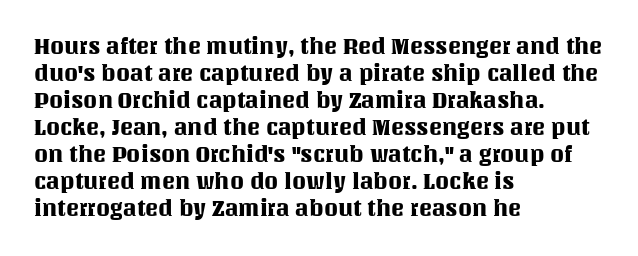
{"italic": "no", "underline": "no", "align": "left", "line_spacing_ratio": 1.23, "letter_spacing": "normal", "letter_spacing_em": 0.0, "glyph_px": 22}
